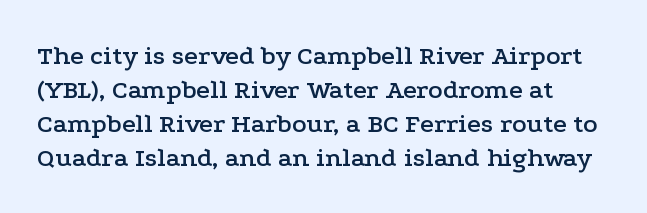
{"italic": "no", "underline": "no", "line_spacing": "normal", "line_spacing_ratio": 1.26, "letter_spacing": "normal", "letter_spacing_em": 0.0, "glyph_px": 27}
